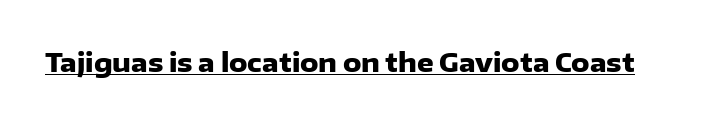
The image shows 26 px bold type, upright; set normal letter spacing, underlined.
